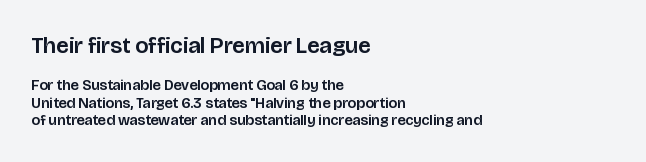
The image shows 23 px text type, upright; set left-aligned, line spacing 1.17x, normal letter spacing, not underlined; the first (top) block is 1.53x larger.
